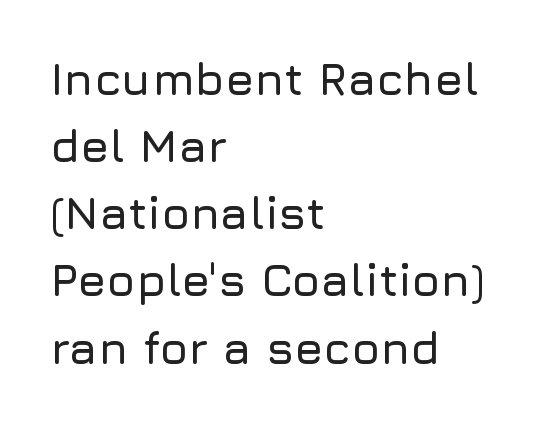
The image shows 46 px sans-serif type, upright; set left-aligned, normal line spacing (1.46x), normal letter spacing, not underlined; low stroke contrast and a medium x-height.
